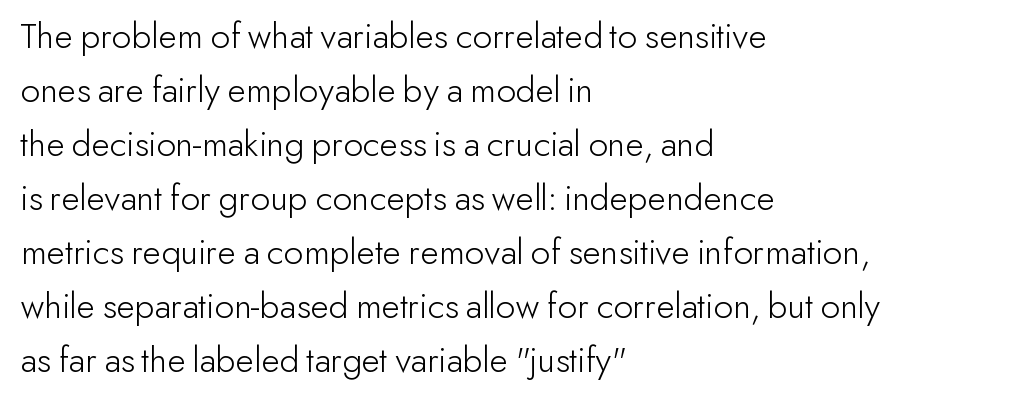
{"serif": "no", "italic": "no", "bold": "no", "weight": "light", "width": "normal", "stroke_contrast": "low", "x_height": "small", "monospaced": "no", "underline": "no", "align": "left", "line_spacing": "normal", "line_spacing_ratio": 1.42, "letter_spacing": "normal", "letter_spacing_em": 0.0, "glyph_px": 38}
